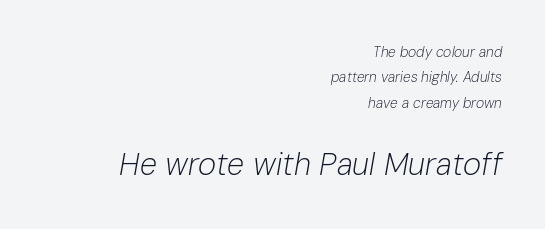
{"italic": "yes", "lean": "right", "slant_degrees": 10, "bold": "no", "weight": "light", "width": "normal", "stroke_contrast": "low", "x_height": "medium", "monospaced": "no", "underline": "no", "align": "right", "line_spacing_ratio": 1.82, "letter_spacing": "normal", "letter_spacing_em": 0.0, "larger_block": "second", "size_ratio": 2.21, "glyph_px": 31}
